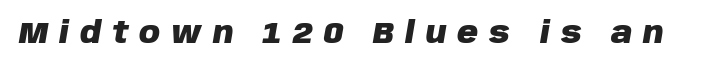
The image shows 29 px heavy type, italic (leaning right); set unusually wide letter spacing (+0.38 em), not underlined; low stroke contrast and a large x-height.
